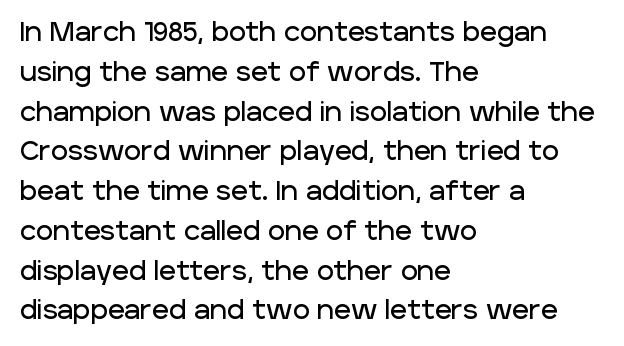
Q: Is the text italic (slanted)? A: No, it is upright.
Q: Is the text underlined? A: No.
Q: How is the paragraph aligned? A: Left-aligned.
Q: Is the spacing between letters normal or unusually wide? A: Normal.
Q: Is the spacing between lines tight, normal or loose? A: Normal.
